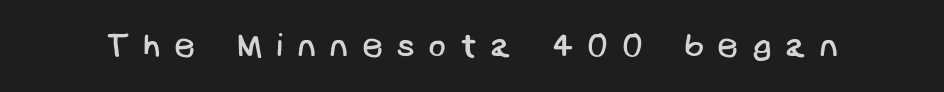
{"serif": "no", "bold": "no", "weight": "regular", "width": "normal", "stroke_contrast": "low", "x_height": "large", "underline": "no", "letter_spacing": "wide", "letter_spacing_em": 0.4, "glyph_px": 33}
